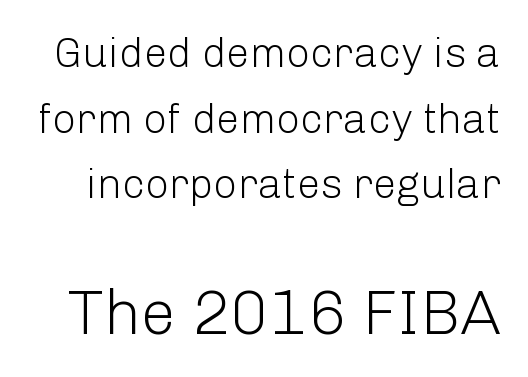
{"serif": "no", "italic": "no", "bold": "no", "weight": "light", "width": "normal", "stroke_contrast": "low", "x_height": "medium", "monospaced": "no", "underline": "no", "line_spacing": "normal", "line_spacing_ratio": 1.56, "letter_spacing": "normal", "letter_spacing_em": 0.0, "larger_block": "second", "size_ratio": 1.5, "glyph_px": 63}
